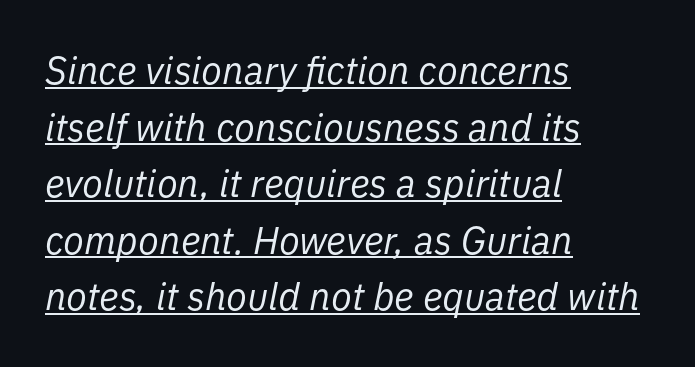
The image shows 38 px regular-weight type, italic (leaning right); set left-aligned, normal line spacing (1.49x), normal letter spacing, underlined; low stroke contrast and a medium x-height.
